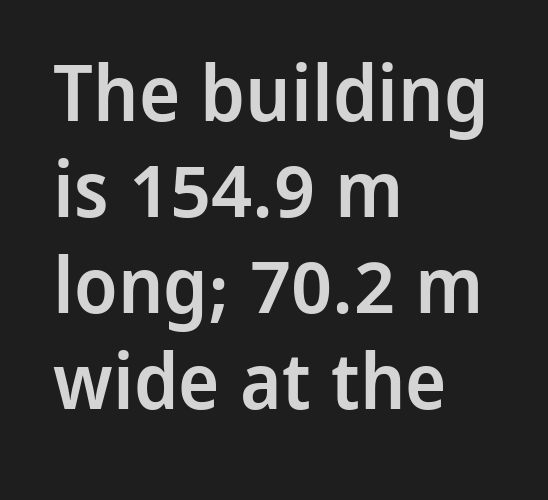
Q: Is the text bold? A: Semi-bold.
Q: Is the text italic (slanted)? A: No, it is upright.
Q: Is the typeface a serif or a sans-serif typeface? A: Sans-serif.
Q: Is the text underlined? A: No.
Q: How is the paragraph aligned? A: Left-aligned.
Q: Is the spacing between letters normal or unusually wide? A: Normal.
Q: Width (condensed, normal, or wide)? A: Normal.
Q: Stroke contrast? A: Low.
Q: x-height? A: Medium.
Q: Monospaced? A: No.
